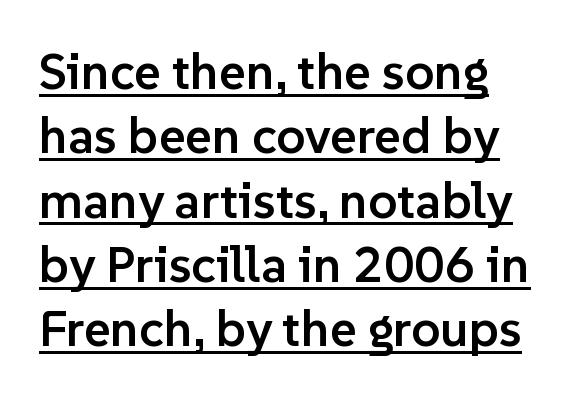
Q: Is the text bold? A: Semi-bold.
Q: Is the text italic (slanted)? A: No, it is upright.
Q: Is the typeface a serif or a sans-serif typeface? A: Sans-serif.
Q: Is the text underlined? A: Yes.
Q: Is the spacing between letters normal or unusually wide? A: Normal.
Q: Is the spacing between lines tight, normal or loose? A: Normal.
Q: Width (condensed, normal, or wide)? A: Normal.
Q: Stroke contrast? A: Low.
Q: x-height? A: Medium.
Q: Monospaced? A: No.
